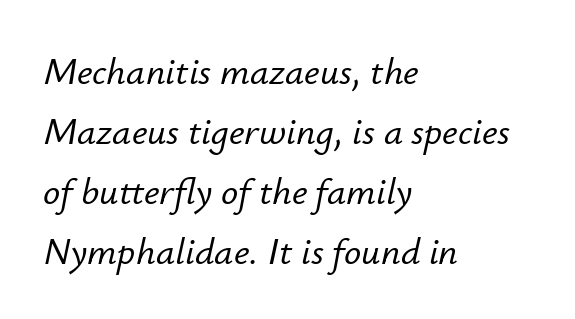
The gap between lines stays unmarked. The lettering tilts uniformly, giving the passage an italic look. The typesetter chose a ragged-right arrangement here. The rendering uses natural spacing where letterforms have individual widths. Tracking value appears to be zero — textbook default spacing. Evenly set lines give the paragraph a standard silhouette.
